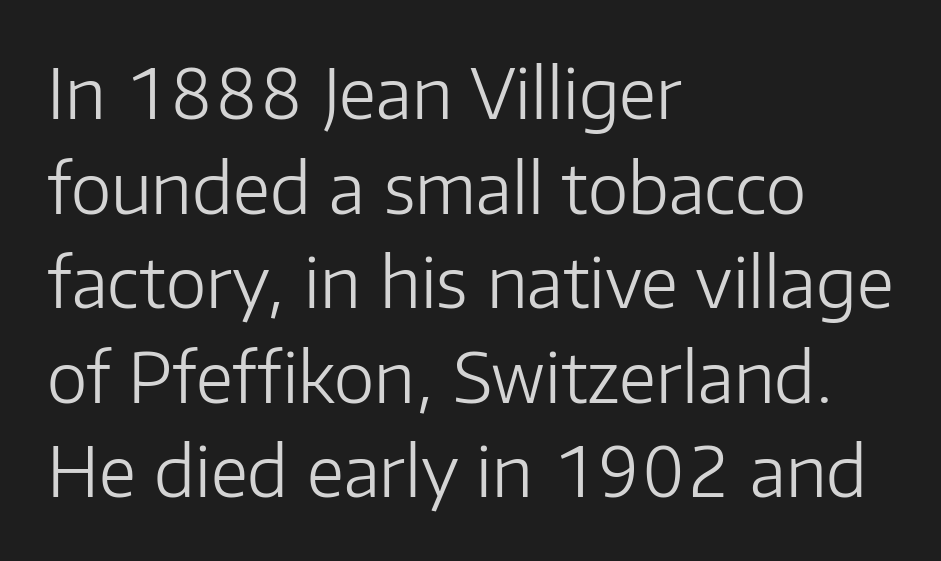
Q: Is the text bold? A: No.
Q: Is the text italic (slanted)? A: No, it is upright.
Q: Is the typeface a serif or a sans-serif typeface? A: Sans-serif.
Q: Is the text underlined? A: No.
Q: How is the paragraph aligned? A: Left-aligned.
Q: Is the spacing between letters normal or unusually wide? A: Normal.
Q: Is the spacing between lines tight, normal or loose? A: Normal.
Q: Width (condensed, normal, or wide)? A: Normal.
Q: Stroke contrast? A: Low.
Q: x-height? A: Medium.
Q: Monospaced? A: No.
